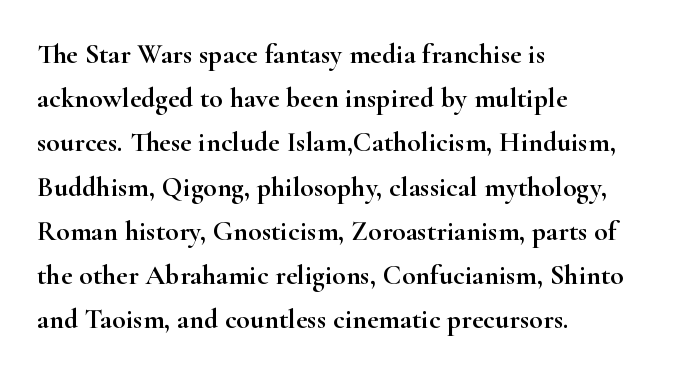
{"serif": "yes", "italic": "no", "width": "wide", "stroke_contrast": "high", "x_height": "small", "monospaced": "no", "underline": "no", "align": "left", "line_spacing": "normal", "line_spacing_ratio": 1.58, "letter_spacing": "normal", "letter_spacing_em": 0.0, "glyph_px": 28}
